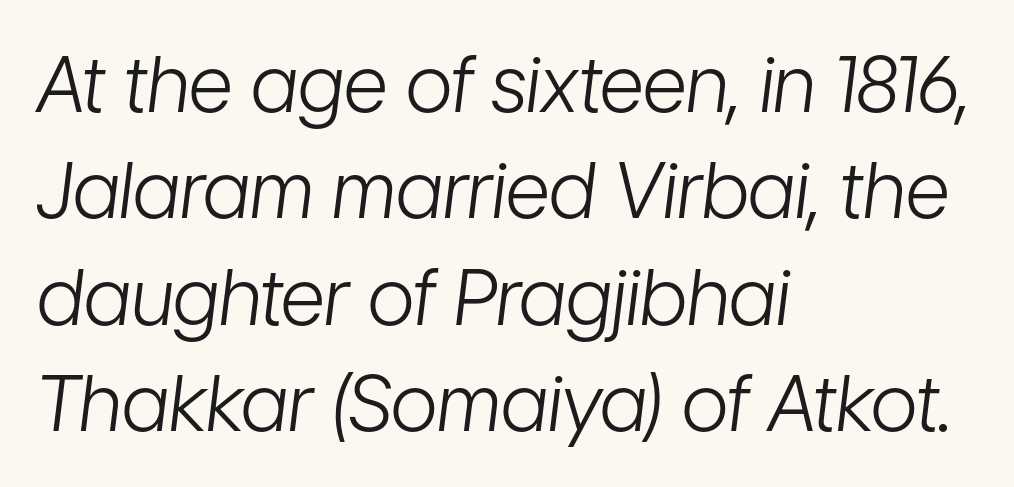
The image shows 77 px light, condensed type, italic (leaning right); set left-aligned, normal line spacing (1.38x), normal letter spacing, not underlined; low stroke contrast and a medium x-height.
